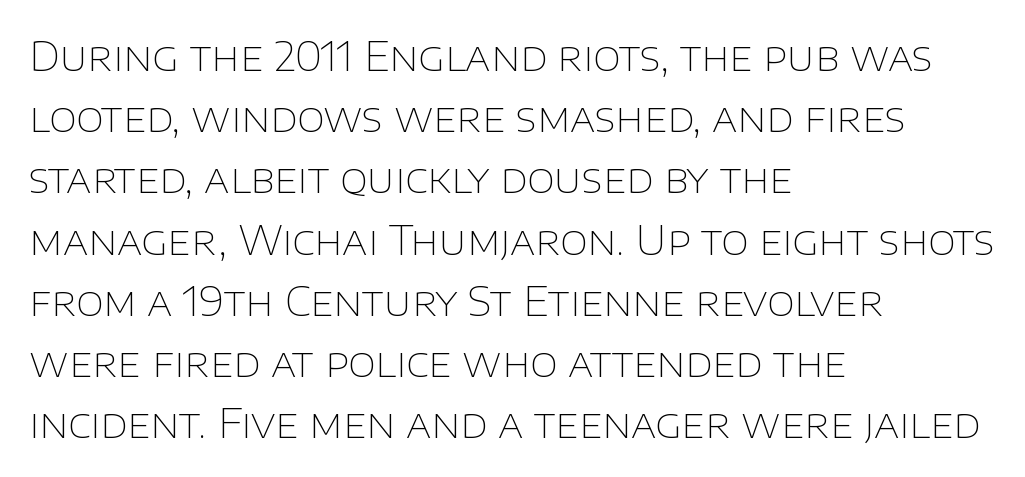
Q: Is the text bold? A: No.
Q: Is the text italic (slanted)? A: No, it is upright.
Q: Is the typeface a serif or a sans-serif typeface? A: Sans-serif.
Q: Is the text underlined? A: No.
Q: How is the paragraph aligned? A: Left-aligned.
Q: Is the spacing between letters normal or unusually wide? A: Normal.
Q: Is the spacing between lines tight, normal or loose? A: Normal.
Q: Width (condensed, normal, or wide)? A: Normal.
Q: Stroke contrast? A: Low.
Q: x-height? A: Large.
Q: Monospaced? A: No.
